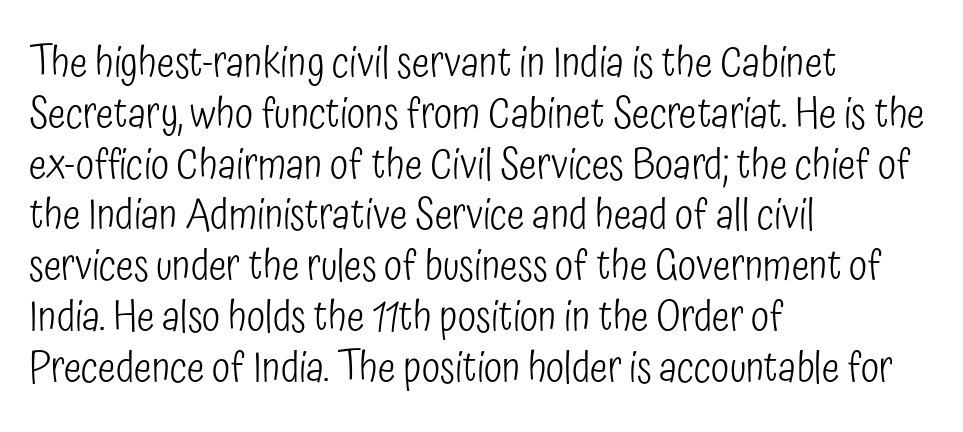
The image shows 42 px light, condensed sans-serif type, upright; set left-aligned, line spacing 1.21x, normal letter spacing, not underlined; low stroke contrast and a medium x-height.
